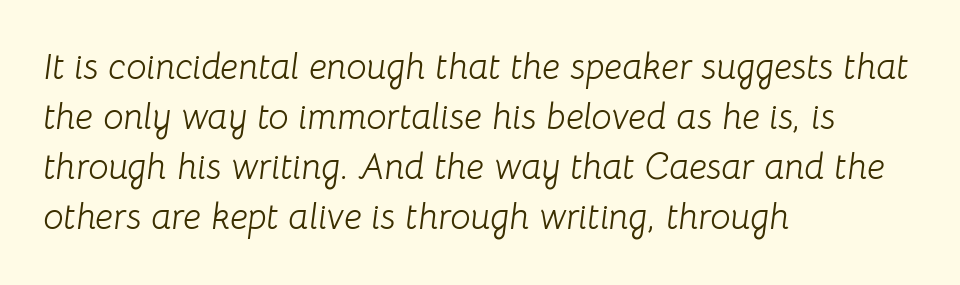
{"italic": "yes", "lean": "right", "slant_degrees": 8, "bold": "no", "weight": "light", "width": "normal", "stroke_contrast": "low", "x_height": "medium", "monospaced": "no", "underline": "no", "align": "left", "line_spacing": "normal", "line_spacing_ratio": 1.39, "letter_spacing": "normal", "letter_spacing_em": 0.0, "glyph_px": 36}
